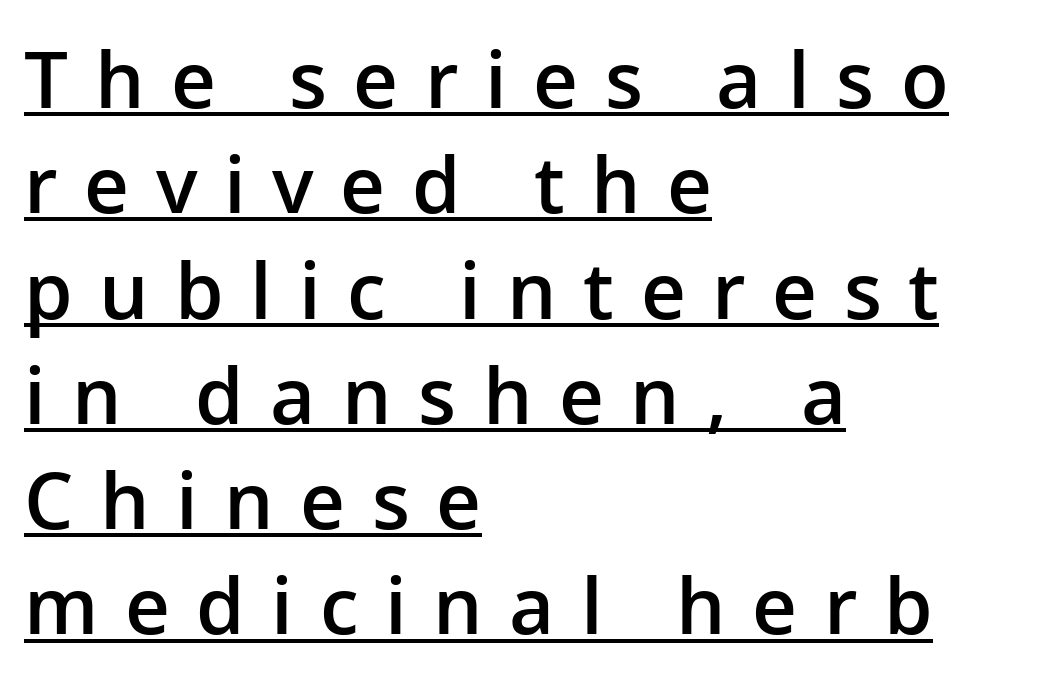
{"serif": "no", "italic": "no", "bold": "semi", "weight": "semibold", "width": "normal", "stroke_contrast": "low", "x_height": "medium", "monospaced": "no", "underline": "yes", "align": "left", "line_spacing": "normal", "line_spacing_ratio": 1.35, "letter_spacing": "wide", "letter_spacing_em": 0.34, "glyph_px": 78}
